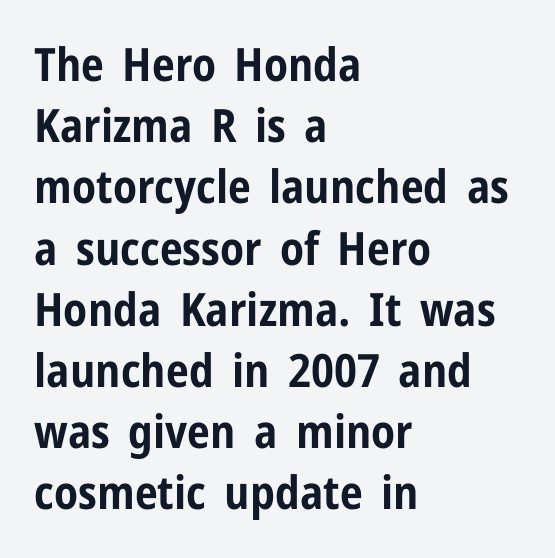
Q: Is the text bold? A: Yes.
Q: Is the text italic (slanted)? A: No, it is upright.
Q: Is the typeface a serif or a sans-serif typeface? A: Sans-serif.
Q: Is the text underlined? A: No.
Q: How is the paragraph aligned? A: Left-aligned.
Q: Is the spacing between letters normal or unusually wide? A: Normal.
Q: Is the spacing between lines tight, normal or loose? A: Normal.
Q: Width (condensed, normal, or wide)? A: Condensed.
Q: Stroke contrast? A: Low.
Q: x-height? A: Medium.
Q: Monospaced? A: No.
